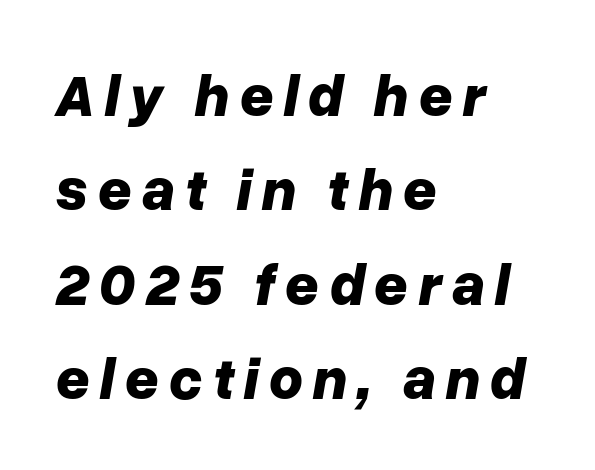
{"italic": "yes", "lean": "right", "slant_degrees": 10, "bold": "yes", "weight": "bold", "width": "normal", "stroke_contrast": "low", "x_height": "medium", "monospaced": "no", "underline": "no", "align": "left", "line_spacing": "normal", "line_spacing_ratio": 1.6, "glyph_px": 59}
